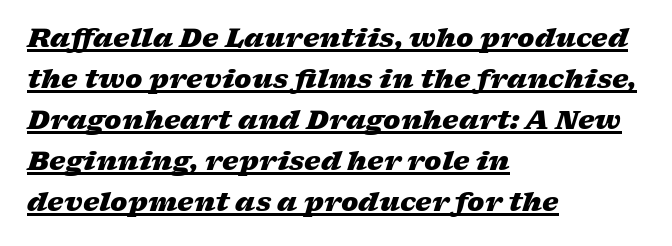
The image shows 26 px bold type, italic (leaning right); set left-aligned, normal line spacing (1.58x), normal letter spacing, underlined.
